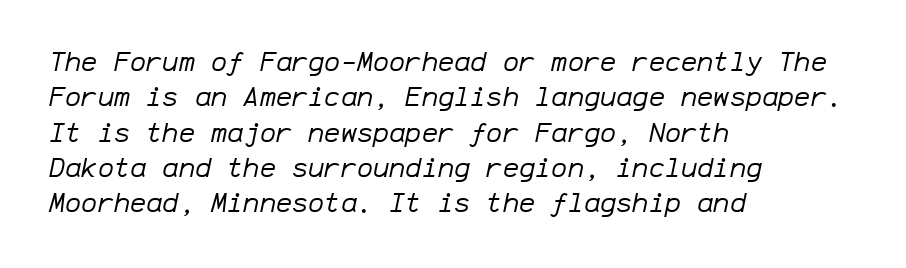
Stroke mass is kept to a normal reading level or below. Descenders hang freely into open space. Caption: standard tracking, unaltered. A typesetter would mark this as italic. Leading: standard.
